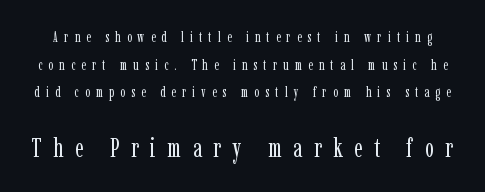
Loose tracking; the words dissolve into strings of separated letters. The font's upright variant was chosen for this text. Baseline-to-baseline distance is far greater than the letter height. Here the second block reads like a headline and the first like body copy. Nothing heavy about these letters — not bold at all.
